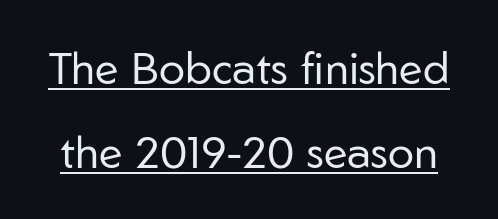
{"serif": "no", "italic": "no", "bold": "no", "weight": "regular", "width": "normal", "stroke_contrast": "low", "x_height": "medium", "monospaced": "no", "underline": "yes", "line_spacing": "loose", "line_spacing_ratio": 1.91, "letter_spacing": "normal", "letter_spacing_em": 0.0, "glyph_px": 44}
